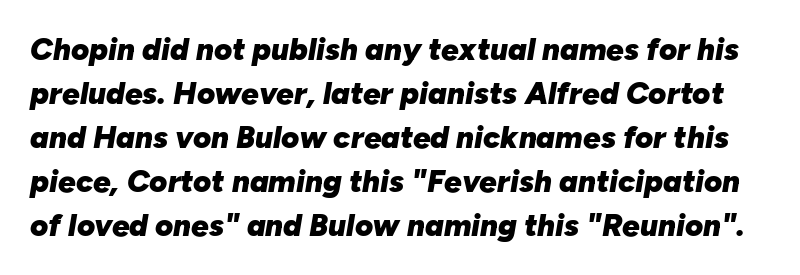
The image shows 31 px heavy type, italic (leaning right); set normal line spacing (1.42x), normal letter spacing, not underlined; low stroke contrast and a medium x-height.
